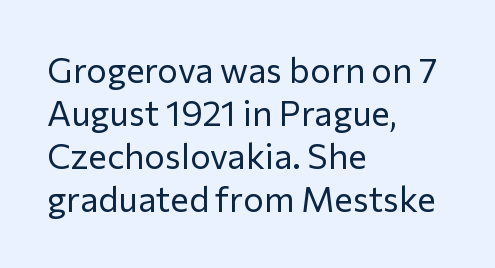
{"serif": "no", "italic": "no", "bold": "no", "weight": "regular", "width": "normal", "stroke_contrast": "low", "x_height": "medium", "monospaced": "no", "underline": "no", "align": "left", "line_spacing_ratio": 1.23, "letter_spacing": "normal", "letter_spacing_em": 0.0, "glyph_px": 35}
